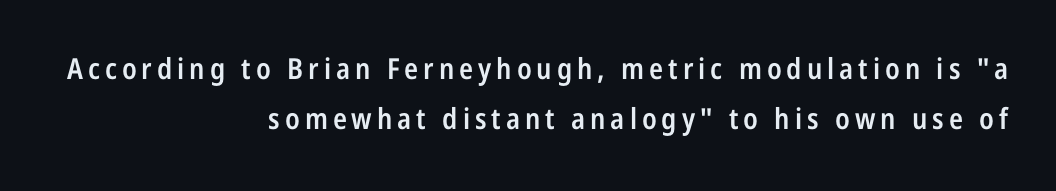
The image shows 29 px semibold, condensed sans-serif type, upright; set right-aligned, line spacing 1.71x, not underlined; low stroke contrast and a medium x-height.
